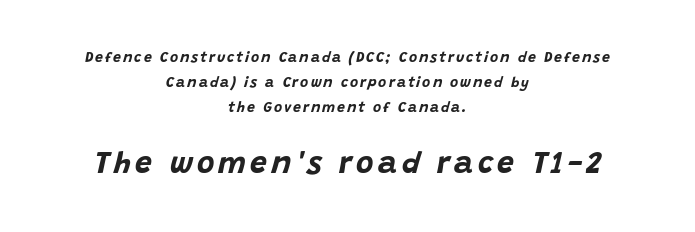
Q: Is the text bold? A: Yes.
Q: Is the text italic (slanted)? A: Yes, it leans right by about 15 degrees.
Q: Is the text underlined? A: No.
Q: How is the paragraph aligned? A: Centered.
Q: Which block of text is set in a larger size, the first (top) or the second (bottom)? A: The second (bottom) one.
Q: Width (condensed, normal, or wide)? A: Normal.
Q: Stroke contrast? A: Low.
Q: x-height? A: Large.
Q: Monospaced? A: No.
